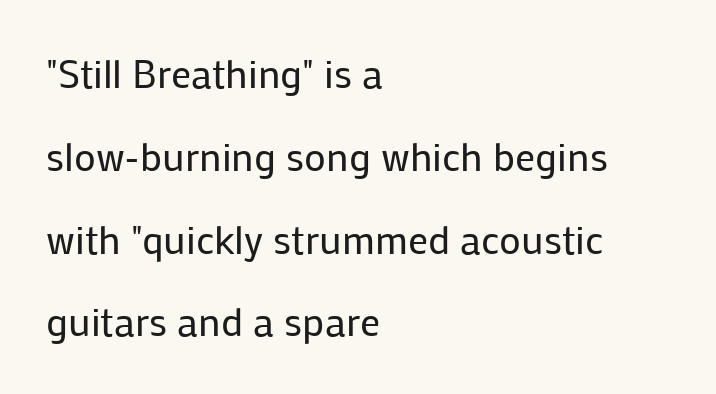
The image shows 40 px regular-weight sans-serif type, upright; set left-aligned, loose line spacing (2.07x), normal letter spacing, not underlined; low stroke contrast and a medium x-height.
